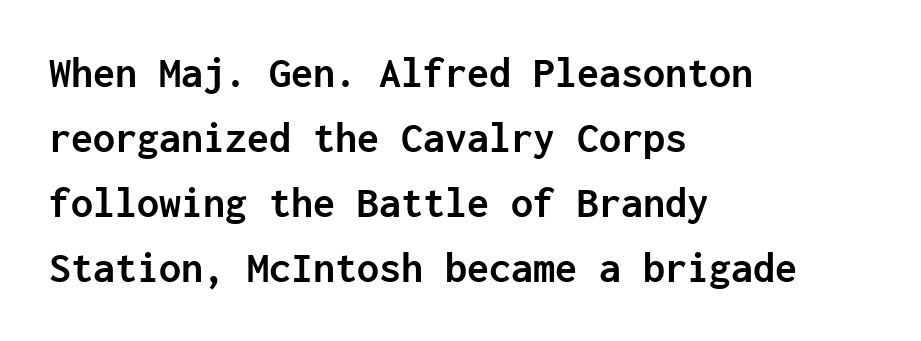
Inter-character spacing is left at the font's built-in metrics. Each glyph is drawn with heavy, bold strokes. Quick note: not italic, upright. The glyphs in this specimen are sans serif.
